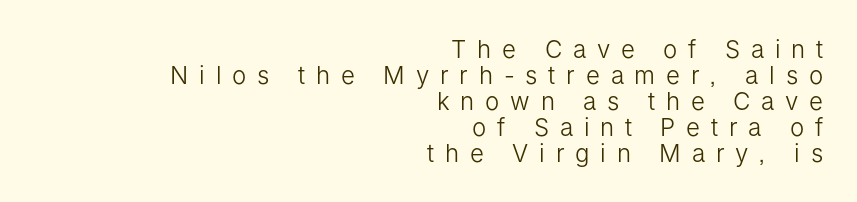
The image shows 24 px text type, upright; set right-aligned, tight line spacing (1.08x), unusually wide letter spacing (+0.45 em), not underlined.
